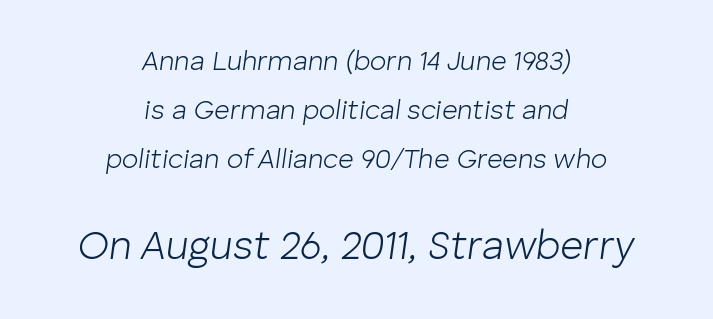
{"italic": "yes", "lean": "right", "slant_degrees": 8, "bold": "no", "weight": "light", "width": "normal", "stroke_contrast": "low", "x_height": "medium", "monospaced": "no", "underline": "no", "align": "center", "line_spacing_ratio": 1.82, "letter_spacing": "normal", "letter_spacing_em": 0.0, "larger_block": "second", "size_ratio": 1.48, "glyph_px": 40}
